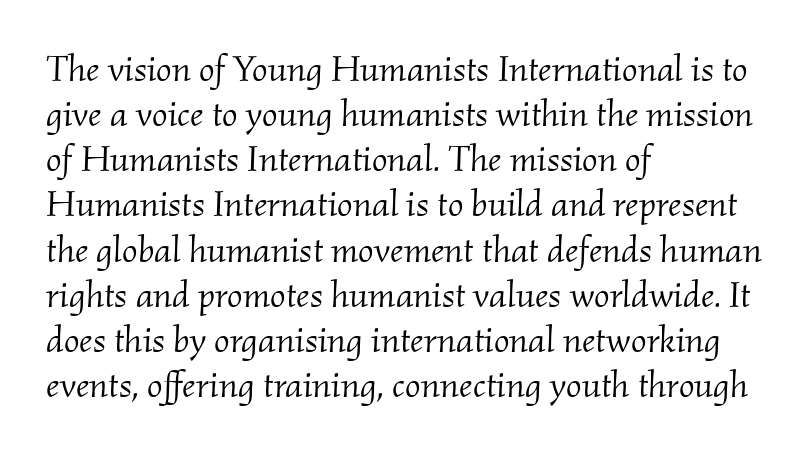
Q: Is the text bold? A: No.
Q: Is the text italic (slanted)? A: Yes, it leans right by about 2 degrees.
Q: Is the typeface a serif or a sans-serif typeface? A: Serif.
Q: Is the text underlined? A: No.
Q: How is the paragraph aligned? A: Left-aligned.
Q: Is the spacing between letters normal or unusually wide? A: Normal.
Q: Width (condensed, normal, or wide)? A: Normal.
Q: Stroke contrast? A: Medium.
Q: x-height? A: Small.
Q: Monospaced? A: No.
